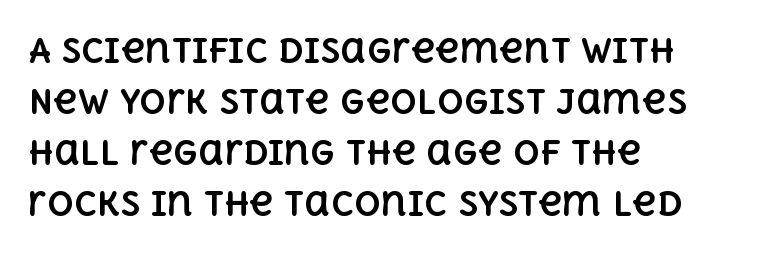
Q: Is the text bold? A: Yes.
Q: Is the text italic (slanted)? A: No, it is upright.
Q: Is the text underlined? A: No.
Q: How is the paragraph aligned? A: Left-aligned.
Q: Is the spacing between letters normal or unusually wide? A: Normal.
Q: Is the spacing between lines tight, normal or loose? A: Normal.
Q: Width (condensed, normal, or wide)? A: Normal.
Q: x-height? A: Large.
Q: Monospaced? A: No.
